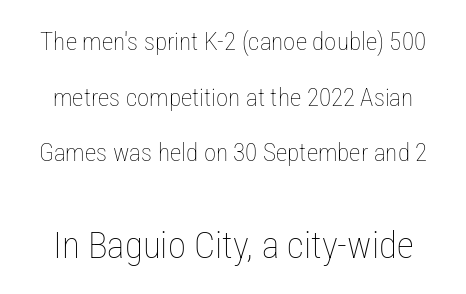
Top chunk: small. Bottom chunk: large. The tracking reads as untouched default to a designer's eye. Is the stroke heavy? The answer is a plain regular-or-lighter. Beneath every word, the page is bare. How would I describe the line gaps? Wide and relaxed. Notice how the stems are strictly vertical — no italics here.
